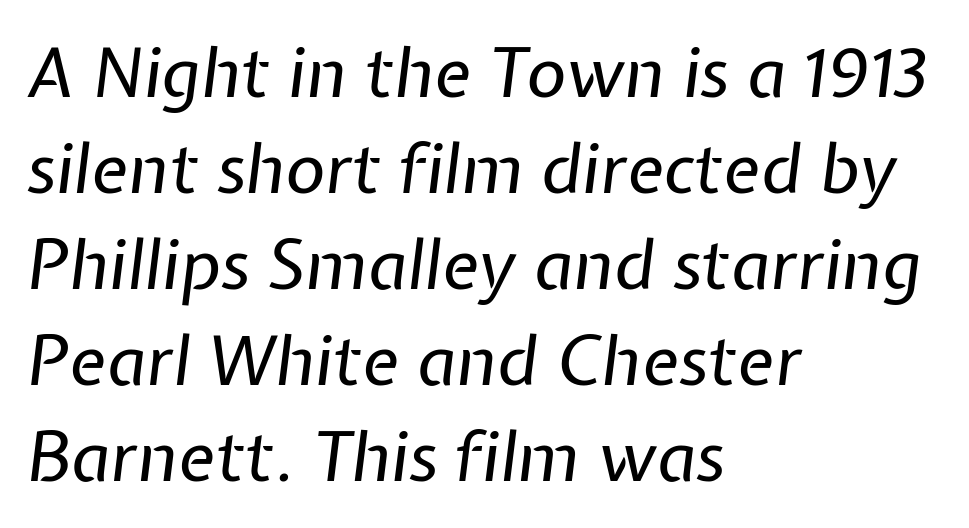
Varying glyph widths throughout — classic text-font behaviour. The face looks like a standard text weight, possibly lighter. The paragraph shown leans on its left margin. Reading down the column, the eye jumps a familiar distance to each next line. Tall strokes in this sample are angled rather than plumb. Glyph-to-glyph distance matches everyday printed text.
